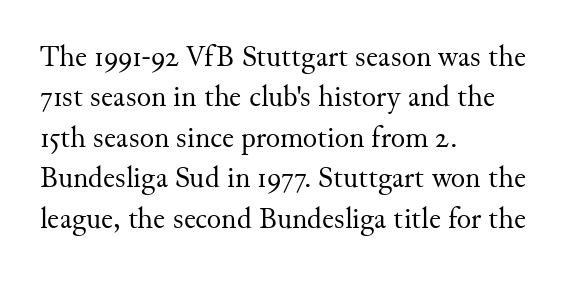
Q: Is the text bold? A: No.
Q: Is the text italic (slanted)? A: No, it is upright.
Q: Is the typeface a serif or a sans-serif typeface? A: Serif.
Q: Is the text underlined? A: No.
Q: How is the paragraph aligned? A: Left-aligned.
Q: Is the spacing between letters normal or unusually wide? A: Normal.
Q: Is the spacing between lines tight, normal or loose? A: Normal.
Q: Width (condensed, normal, or wide)? A: Normal.
Q: Stroke contrast? A: Medium.
Q: x-height? A: Small.
Q: Monospaced? A: No.
